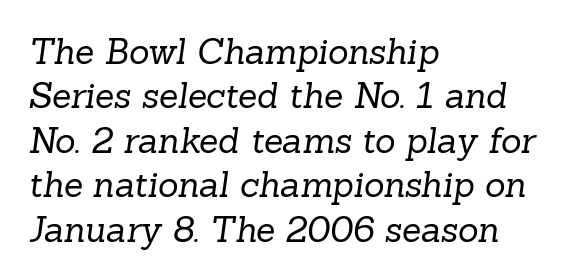
{"serif": "yes", "bold": "no", "weight": "regular", "width": "normal", "stroke_contrast": "low", "x_height": "medium", "monospaced": "no", "underline": "no", "align": "left", "line_spacing": "normal", "line_spacing_ratio": 1.27, "letter_spacing": "normal", "letter_spacing_em": 0.0, "glyph_px": 35}
